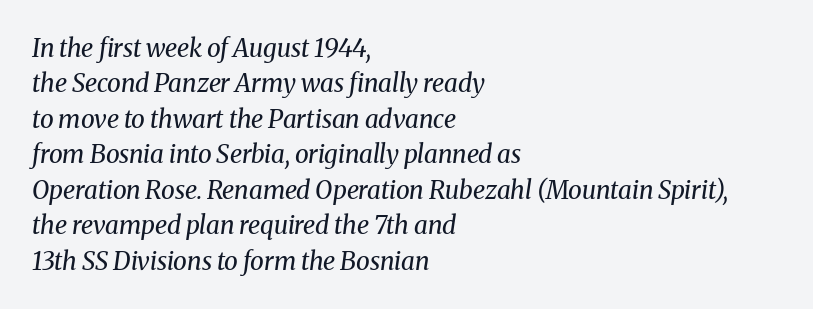
Q: Is the text bold? A: No.
Q: Is the text italic (slanted)? A: Yes, it leans right by about 8 degrees.
Q: Is the text underlined? A: No.
Q: How is the paragraph aligned? A: Left-aligned.
Q: Is the spacing between letters normal or unusually wide? A: Normal.
Q: Is the spacing between lines tight, normal or loose? A: Normal.
